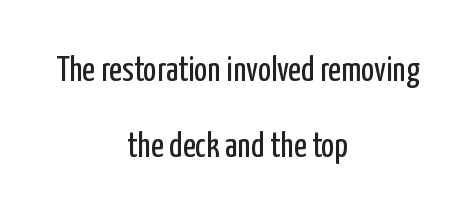
{"serif": "no", "italic": "no", "bold": "no", "weight": "regular", "width": "condensed", "stroke_contrast": "low", "x_height": "medium", "monospaced": "no", "underline": "no", "align": "center", "line_spacing": "loose", "line_spacing_ratio": 2.16, "letter_spacing": "normal", "letter_spacing_em": 0.0, "glyph_px": 35}
